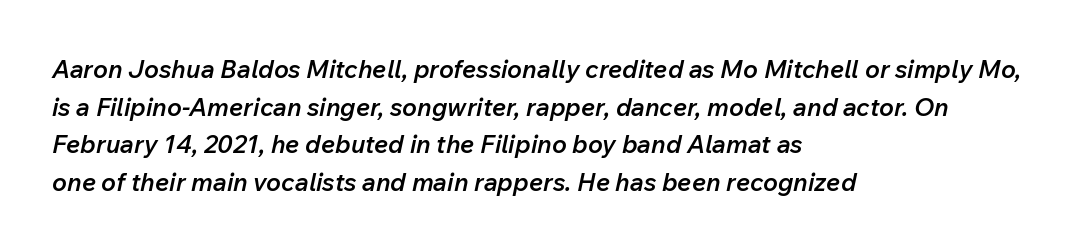
The image shows 25 px text type, italic (leaning right); set left-aligned, normal line spacing (1.51x), normal letter spacing, not underlined.
